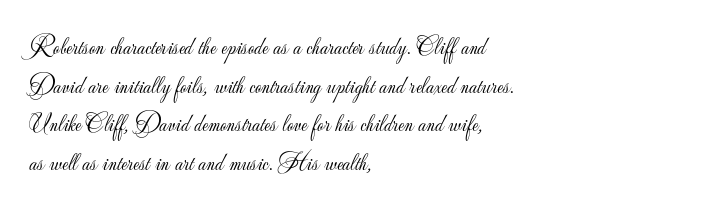
Q: Is the text bold? A: No.
Q: Is the text italic (slanted)? A: Yes.
Q: Is the text underlined? A: No.
Q: How is the paragraph aligned? A: Left-aligned.
Q: Is the spacing between letters normal or unusually wide? A: Normal.
Q: Is the spacing between lines tight, normal or loose? A: Normal.
